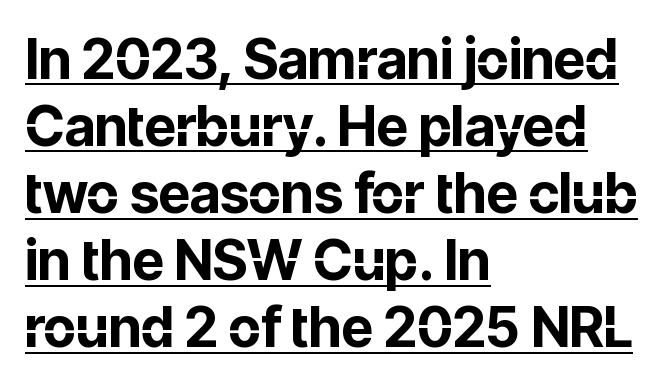
Between one letter and the next there's only the usual sliver of space. The characters display no serif detailing; their extremities are plain. A typesetter would mark this as roman, not italic. The typesetting leans heavy: a genuine bold. Each line of the rendering has a horizontal stroke beneath the glyphs. The face used here is proportionally spaced, like ordinary book or web type.
